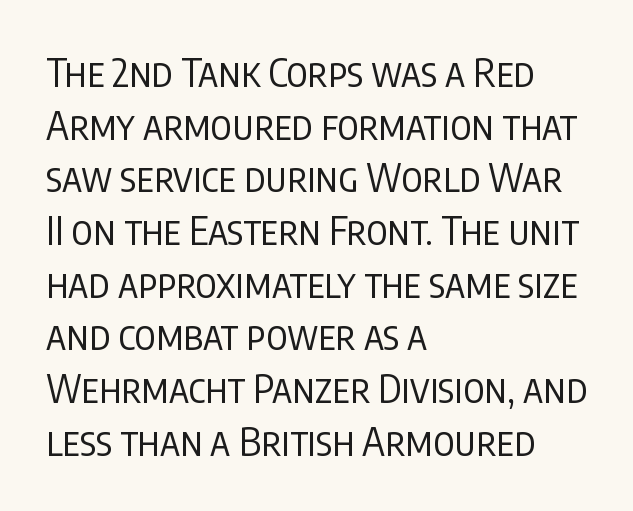
Q: Is the text bold? A: No.
Q: Is the text italic (slanted)? A: No, it is upright.
Q: Is the typeface a serif or a sans-serif typeface? A: Sans-serif.
Q: Is the text underlined? A: No.
Q: How is the paragraph aligned? A: Left-aligned.
Q: Is the spacing between letters normal or unusually wide? A: Normal.
Q: Is the spacing between lines tight, normal or loose? A: Normal.
Q: Width (condensed, normal, or wide)? A: Condensed.
Q: Stroke contrast? A: Low.
Q: x-height? A: Large.
Q: Monospaced? A: No.
